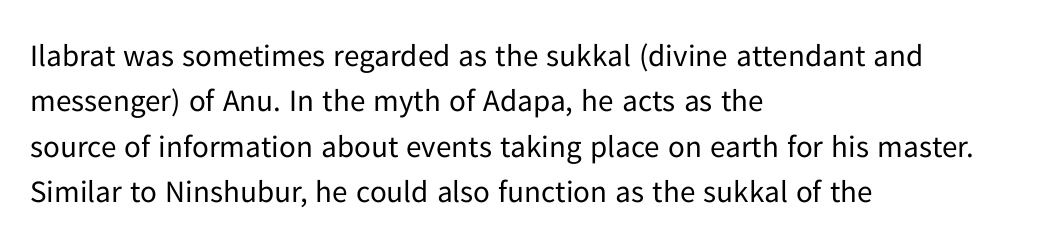
Q: Is the text bold? A: No.
Q: Is the text italic (slanted)? A: No, it is upright.
Q: Is the typeface a serif or a sans-serif typeface? A: Sans-serif.
Q: Is the text underlined? A: No.
Q: How is the paragraph aligned? A: Left-aligned.
Q: Is the spacing between letters normal or unusually wide? A: Normal.
Q: Is the spacing between lines tight, normal or loose? A: Normal.
Q: Width (condensed, normal, or wide)? A: Normal.
Q: Stroke contrast? A: Low.
Q: x-height? A: Medium.
Q: Monospaced? A: No.
